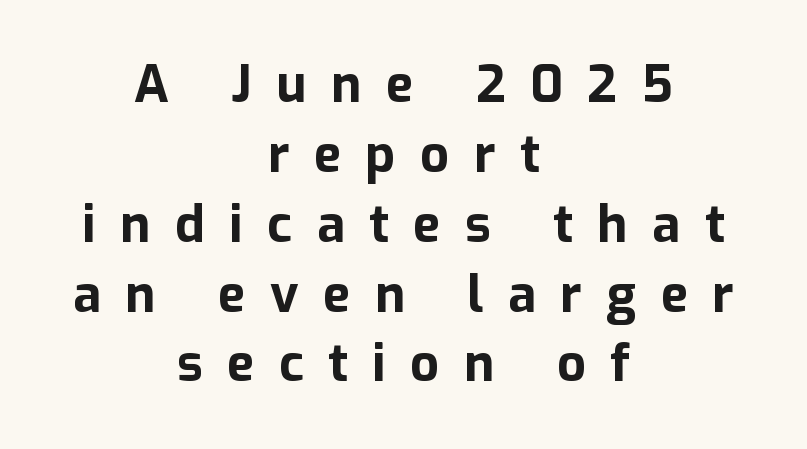
Compared with a flush-left layout, this one balances lines on the center instead. Think of a printed novel: that variable character pitch is what you see here. Font category for this specimen: sans-serif. Whoever set this chose a conventional vertical rhythm.
